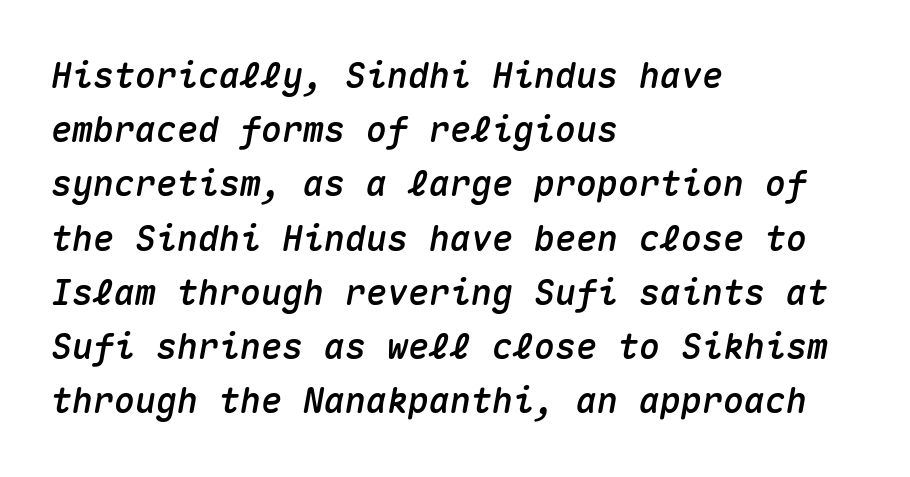
Q: Is the text italic (slanted)? A: Yes, it leans right by about 10 degrees.
Q: Is the text underlined? A: No.
Q: How is the paragraph aligned? A: Left-aligned.
Q: Is the spacing between letters normal or unusually wide? A: Normal.
Q: Is the spacing between lines tight, normal or loose? A: Normal.
Q: Width (condensed, normal, or wide)? A: Normal.
Q: Stroke contrast? A: Medium.
Q: x-height? A: Medium.
Q: Monospaced? A: Yes.
